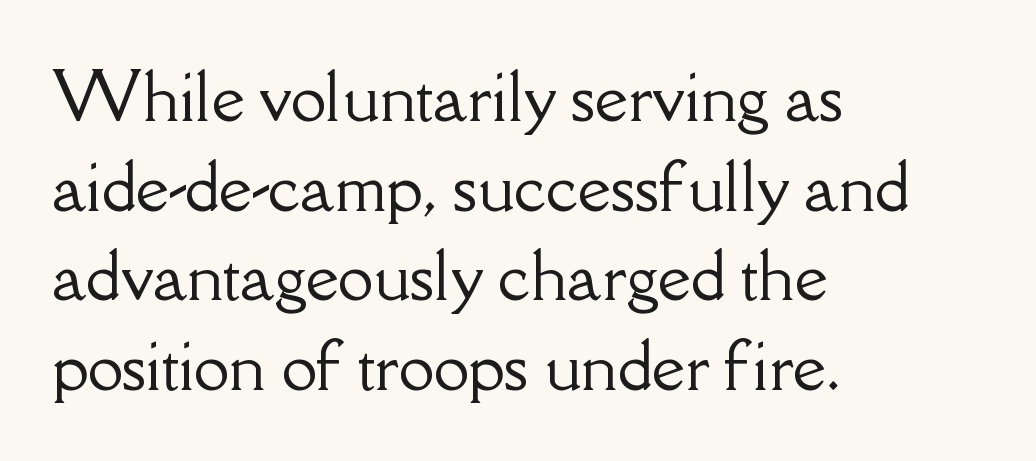
The image shows 64 px serif type, upright; set left-aligned, normal line spacing (1.4x), normal letter spacing, not underlined; low stroke contrast and a small x-height.
